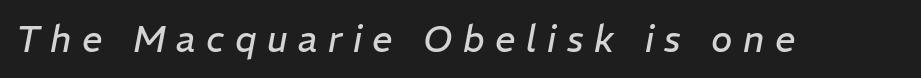
Q: Is the text bold? A: No.
Q: Is the text italic (slanted)? A: Yes, it leans right by about 11 degrees.
Q: Is the text underlined? A: No.
Q: Is the spacing between letters normal or unusually wide? A: Unusually wide.
Q: Width (condensed, normal, or wide)? A: Normal.
Q: Stroke contrast? A: Low.
Q: x-height? A: Medium.
Q: Monospaced? A: No.
